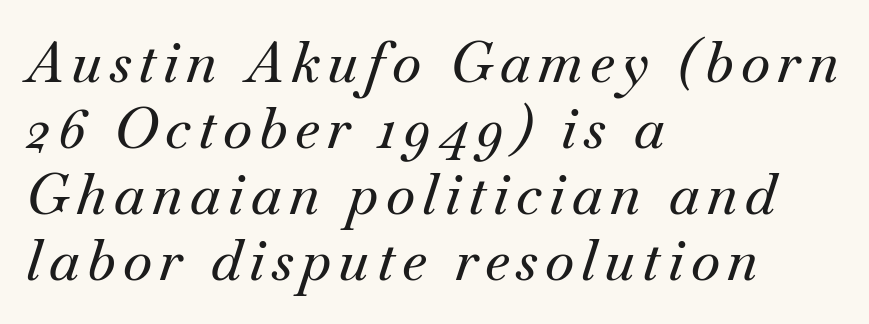
The image shows 56 px serif type, italic (leaning right); set left-aligned, line spacing 1.18x, not underlined; medium stroke contrast and a small x-height.
